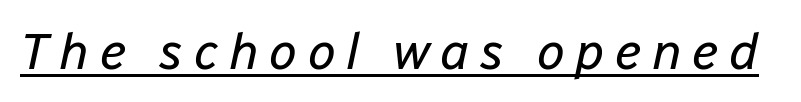
The image shows 51 px regular-weight type, italic (leaning right); set unusually wide letter spacing (+0.2 em), underlined; low stroke contrast and a medium x-height.
